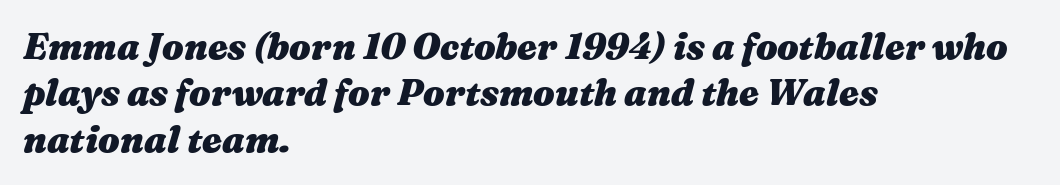
{"italic": "yes", "lean": "right", "slant_degrees": 16, "bold": "yes", "weight": "heavy", "width": "wide", "stroke_contrast": "medium", "x_height": "medium", "monospaced": "no", "underline": "no", "align": "left", "line_spacing": "normal", "line_spacing_ratio": 1.29, "letter_spacing": "normal", "letter_spacing_em": 0.0, "glyph_px": 36}
